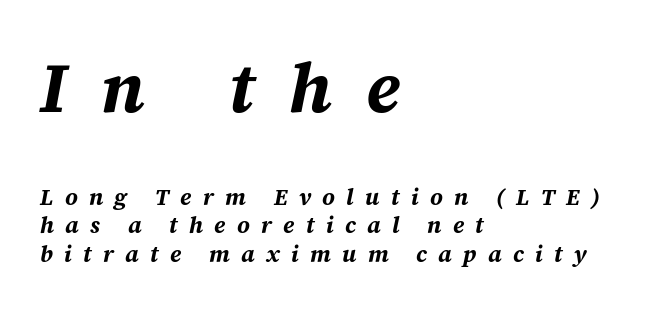
You can tell it's italic because the verticals aren't actually vertical. Weight check: bold — yes, fully. Just letters on the line, the space beneath them empty. Here the glyphs are tracked loosely, breaking word shapes into spaced letters. Compared with a centered layout, this one pins lines to the left instead.
